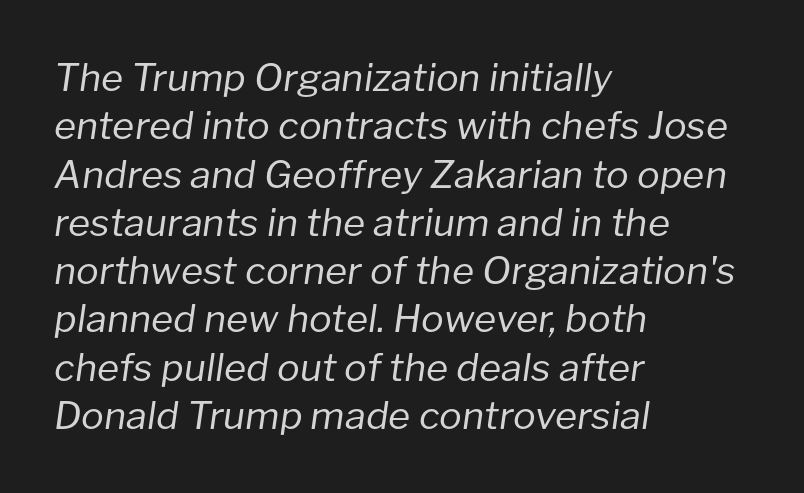
The image shows 38 px regular-weight type, italic (leaning right); set left-aligned, normal line spacing (1.27x), normal letter spacing, not underlined; low stroke contrast and a medium x-height.
